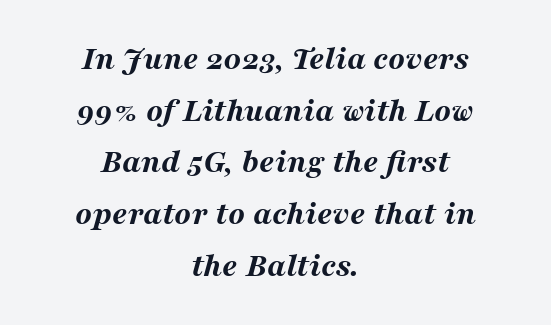
The image shows 34 px bold, wide type, italic (leaning right); set centered, normal line spacing (1.52x), normal letter spacing, not underlined; medium stroke contrast and a medium x-height.
